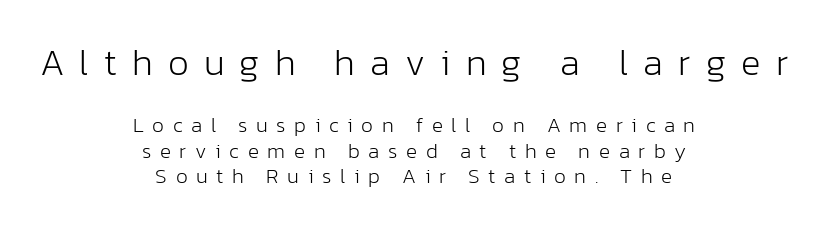
Q: Is the text bold? A: No.
Q: Is the text italic (slanted)? A: No, it is upright.
Q: Is the typeface a serif or a sans-serif typeface? A: Sans-serif.
Q: Is the text underlined? A: No.
Q: How is the paragraph aligned? A: Centered.
Q: Is the spacing between letters normal or unusually wide? A: Unusually wide.
Q: Which block of text is set in a larger size, the first (top) or the second (bottom)? A: The first (top) one.
Q: Width (condensed, normal, or wide)? A: Normal.
Q: Stroke contrast? A: Low.
Q: x-height? A: Medium.
Q: Monospaced? A: No.
